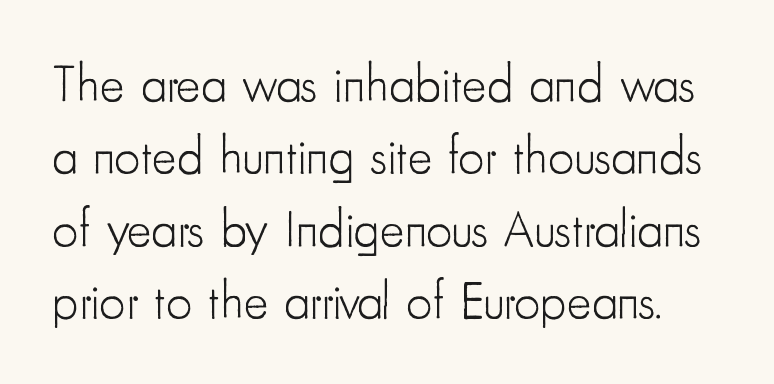
The image shows 52 px light, condensed sans-serif type, upright; set normal line spacing (1.39x), normal letter spacing, not underlined; low stroke contrast and a small x-height.
